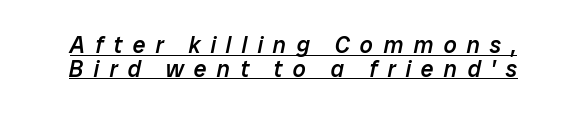
Q: Is the text bold? A: Semi-bold.
Q: Is the text italic (slanted)? A: Yes, it leans right by about 12 degrees.
Q: Is the text underlined? A: Yes.
Q: Is the spacing between letters normal or unusually wide? A: Unusually wide.
Q: Is the spacing between lines tight, normal or loose? A: Tight.
